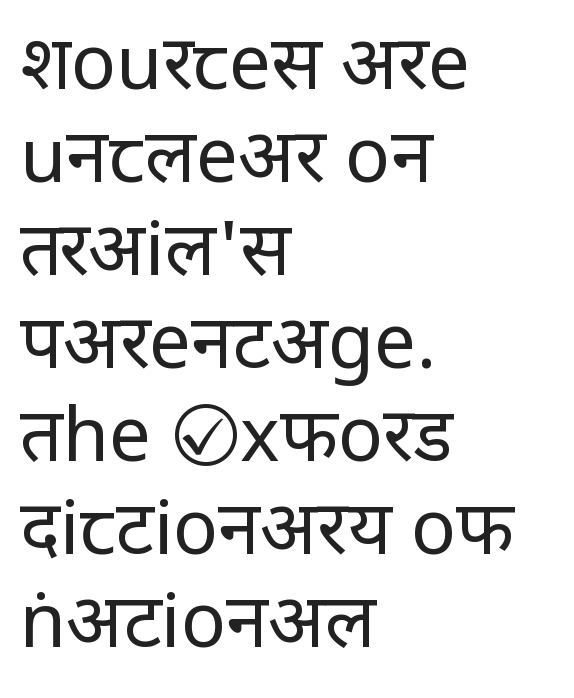
Q: Is the text bold? A: No.
Q: Is the text italic (slanted)? A: No, it is upright.
Q: Is the typeface a serif or a sans-serif typeface? A: Sans-serif.
Q: Is the text underlined? A: No.
Q: How is the paragraph aligned? A: Left-aligned.
Q: Is the spacing between letters normal or unusually wide? A: Normal.
Q: Width (condensed, normal, or wide)? A: Normal.
Q: Stroke contrast? A: Low.
Q: x-height? A: Large.
Q: Monospaced? A: No.
